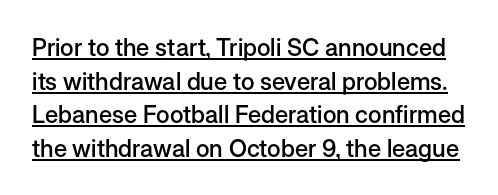
In terms of letterspacing, this is plain default setting. Descenders here cross a horizontal rule under the line. Does the leading feel generous? No, just average. The specimen reads as upright at a glance. This is moderately heavy type, rendered in semibold.
